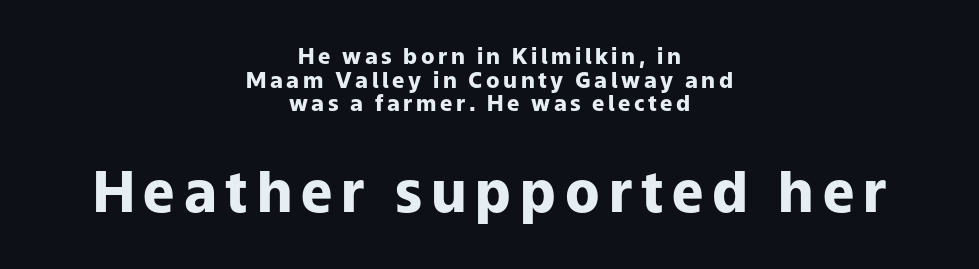
The vertical gap from one line to the next is small. Which margin do the lines hug? Neither — every line sits in the middle. This is roman type, the default non-slanted kind. The characters display no serif detailing; their extremities are plain.
